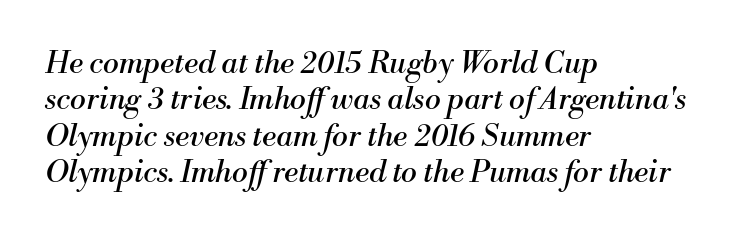
The letters advance in unequal steps, a hallmark of proportional type. Examine the stroke ends and you'll spot serifs. Tracking value appears to be zero — textbook default spacing. The weight would be labelled regular, book, light, or lighter still. Layout note: lines flush left.
